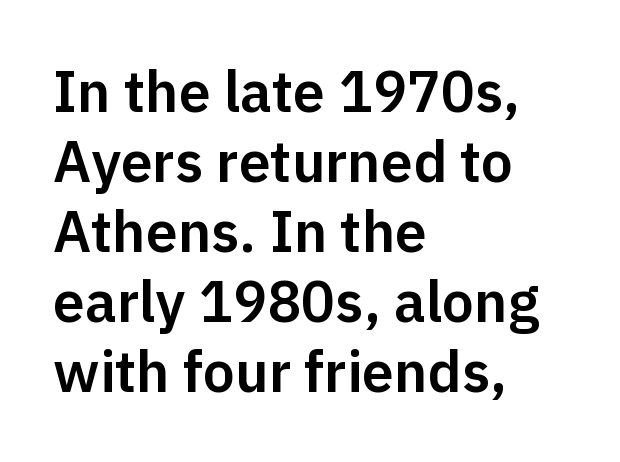
Q: Is the text italic (slanted)? A: No, it is upright.
Q: Is the typeface a serif or a sans-serif typeface? A: Sans-serif.
Q: Is the text underlined? A: No.
Q: How is the paragraph aligned? A: Left-aligned.
Q: Is the spacing between letters normal or unusually wide? A: Normal.
Q: Width (condensed, normal, or wide)? A: Normal.
Q: Stroke contrast? A: Low.
Q: x-height? A: Medium.
Q: Monospaced? A: No.
